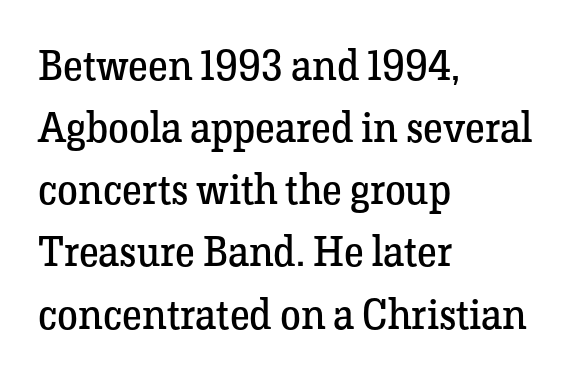
Do the characters align in a grid? No, the font is proportional. Only glyphs here, with clear space below each row. Weight: in the light-to-regular range. Nothing unusual about the tracking: characters are spaced as the font intends.
